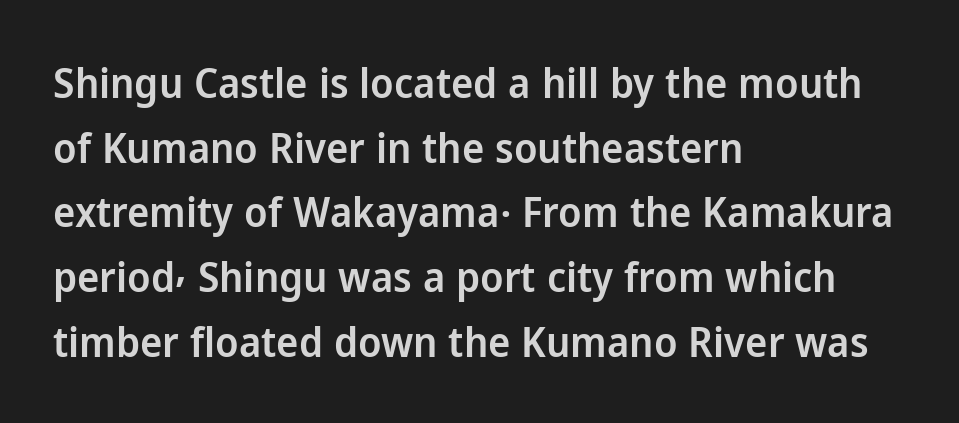
{"serif": "no", "italic": "no", "bold": "semi", "weight": "semibold", "width": "normal", "stroke_contrast": "low", "x_height": "medium", "monospaced": "no", "underline": "no", "align": "left", "line_spacing": "normal", "line_spacing_ratio": 1.54, "letter_spacing": "normal", "letter_spacing_em": 0.0, "glyph_px": 42}
